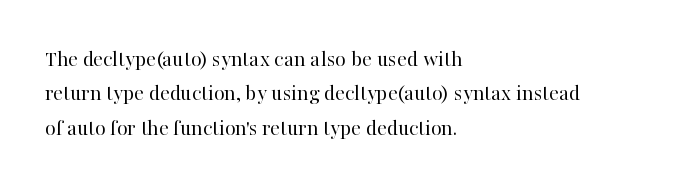
Observe the ordinary spacing: letters are neighbours, not strangers. Only glyphs here, with clear space below each row. Honestly, the row spacing looks completely unremarkable. No letter is thick-stroked: the sample isn't bold.
